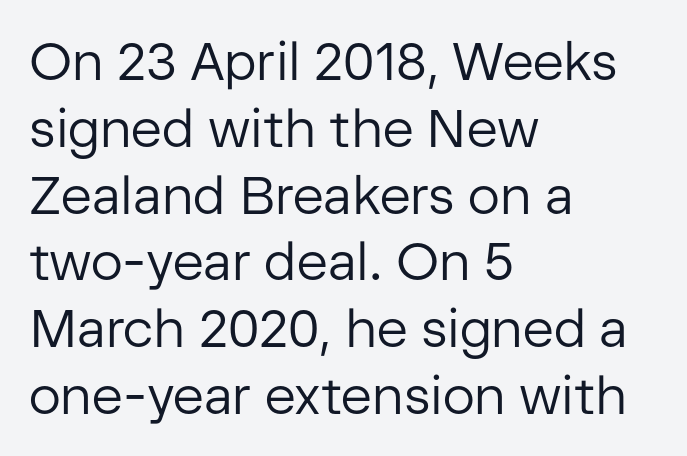
{"serif": "no", "italic": "no", "bold": "no", "weight": "regular", "width": "normal", "stroke_contrast": "low", "x_height": "medium", "monospaced": "no", "underline": "no", "align": "left", "line_spacing": "normal", "line_spacing_ratio": 1.26, "letter_spacing": "normal", "letter_spacing_em": 0.0, "glyph_px": 53}
